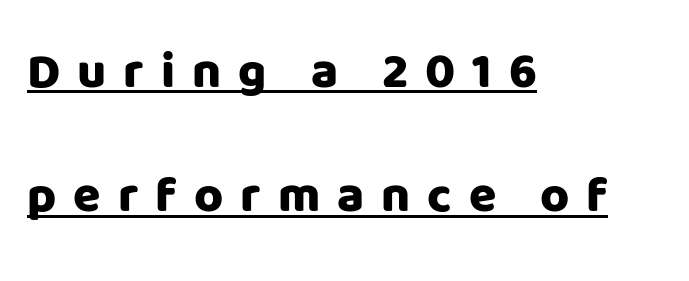
The image shows 50 px sans-serif type, upright; set left-aligned, loose line spacing (2.49x), unusually wide letter spacing (+0.34 em), underlined; low stroke contrast and a large x-height.
